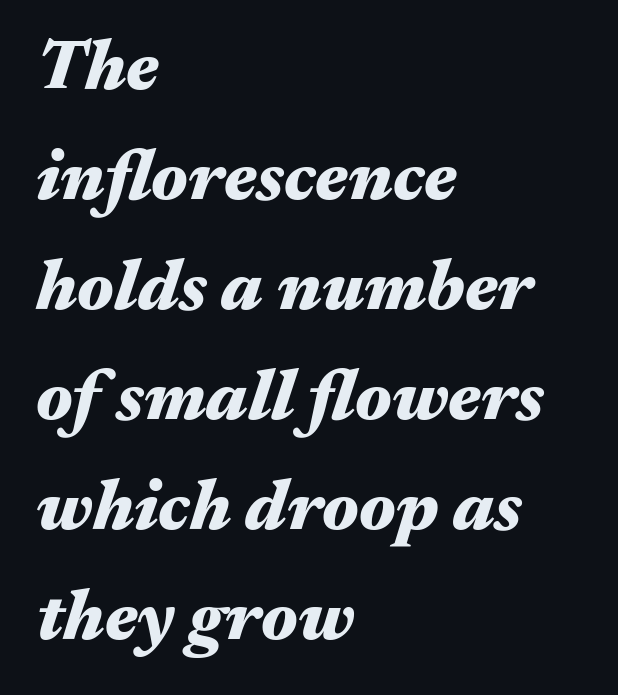
{"italic": "yes", "lean": "right", "slant_degrees": 17, "bold": "yes", "weight": "heavy", "width": "wide", "stroke_contrast": "medium", "x_height": "medium", "monospaced": "no", "underline": "no", "align": "left", "line_spacing": "normal", "line_spacing_ratio": 1.55, "letter_spacing": "normal", "letter_spacing_em": 0.0, "glyph_px": 71}
